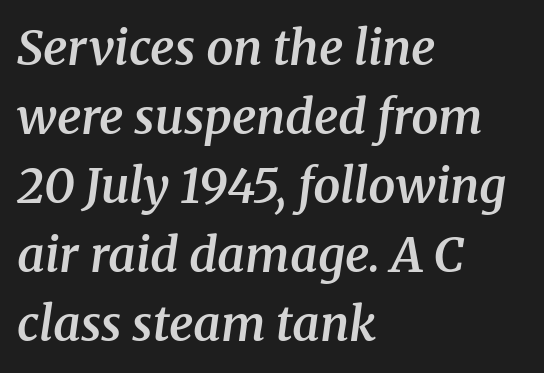
The image shows 48 px semibold serif type, italic (leaning right); set left-aligned, normal line spacing (1.44x), normal letter spacing, not underlined; medium stroke contrast and a medium x-height.
